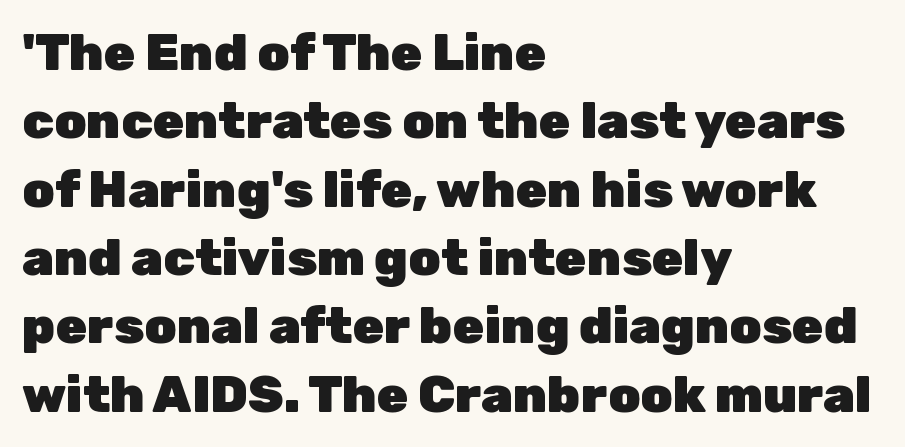
This is the regular roman posture of the typeface. Descenders are the only things crossing below the line. The face used here is proportionally spaced, like ordinary book or web type. Emphasis by weight is at full strength: bold. Leftover space on each line is placed entirely after the last word.
